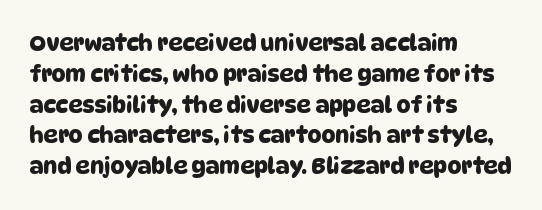
Q: Is the text underlined? A: No.
Q: How is the paragraph aligned? A: Left-aligned.
Q: Is the spacing between letters normal or unusually wide? A: Normal.
Q: Is the spacing between lines tight, normal or loose? A: Normal.
